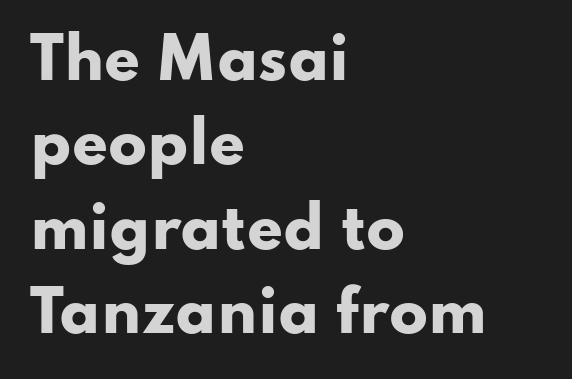
The image shows 57 px heavy, wide sans-serif type, upright; set left-aligned, normal line spacing (1.48x), normal letter spacing, not underlined; low stroke contrast and a small x-height.
